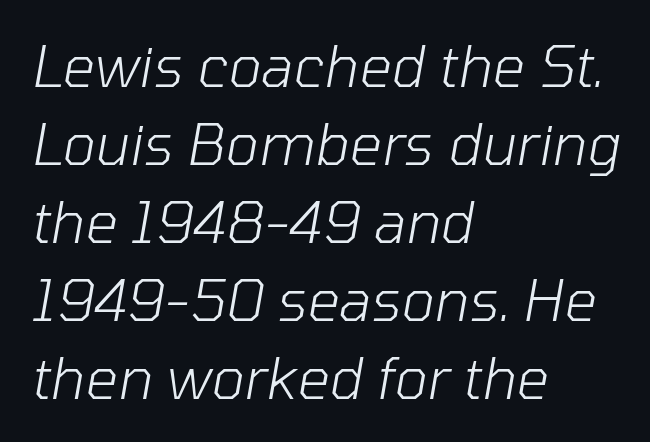
Q: Is the text bold? A: No.
Q: Is the text italic (slanted)? A: Yes, it leans right by about 10 degrees.
Q: Is the text underlined? A: No.
Q: How is the paragraph aligned? A: Left-aligned.
Q: Is the spacing between letters normal or unusually wide? A: Normal.
Q: Is the spacing between lines tight, normal or loose? A: Normal.
Q: Width (condensed, normal, or wide)? A: Normal.
Q: Stroke contrast? A: Low.
Q: x-height? A: Medium.
Q: Monospaced? A: No.
